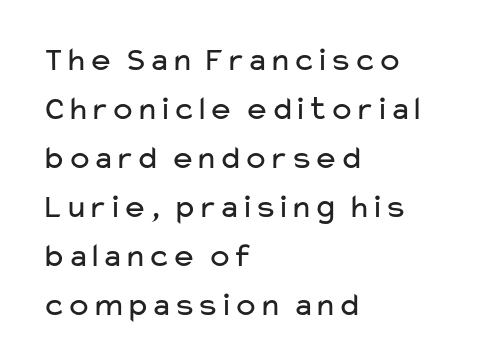
Each new line begins a customary step beneath the previous one. These lines were composed using upright roman letters. What kind of face is this? One without serifs — a sans. Note the varied advance widths — an 'i' is clearly narrower than an 'm'.
